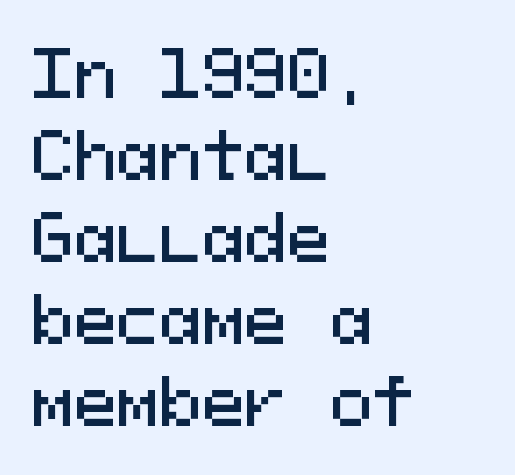
Q: Is the text italic (slanted)? A: No, it is upright.
Q: Is the typeface a serif or a sans-serif typeface? A: Sans-serif.
Q: Is the text underlined? A: No.
Q: How is the paragraph aligned? A: Left-aligned.
Q: Is the spacing between letters normal or unusually wide? A: Normal.
Q: Is the spacing between lines tight, normal or loose? A: Normal.
Q: Width (condensed, normal, or wide)? A: Normal.
Q: Stroke contrast? A: Medium.
Q: x-height? A: Medium.
Q: Monospaced? A: Yes.
